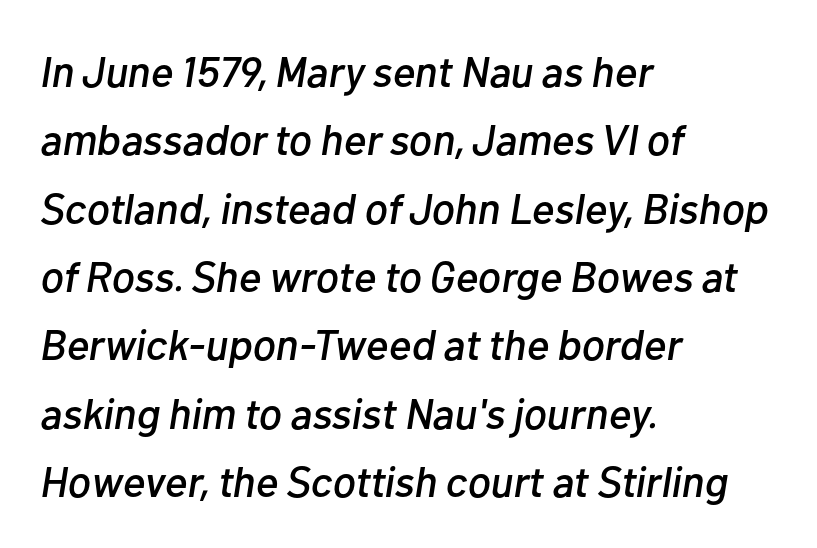
The image shows 43 px text type, italic (leaning right); set left-aligned, normal line spacing (1.59x), normal letter spacing, not underlined; low stroke contrast and a medium x-height.
